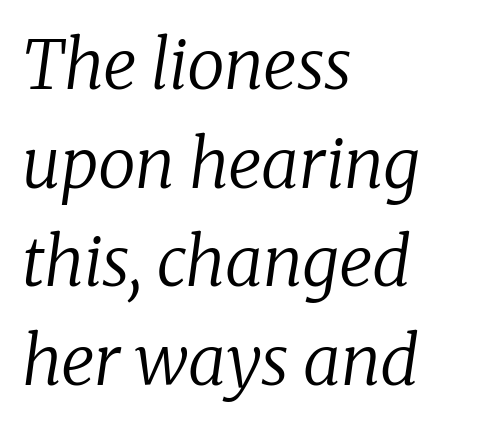
{"serif": "yes", "italic": "yes", "lean": "right", "slant_degrees": 8, "bold": "no", "weight": "regular", "width": "normal", "stroke_contrast": "low", "x_height": "medium", "monospaced": "no", "underline": "no", "align": "left", "line_spacing": "normal", "line_spacing_ratio": 1.45, "letter_spacing": "normal", "letter_spacing_em": 0.0, "glyph_px": 68}
